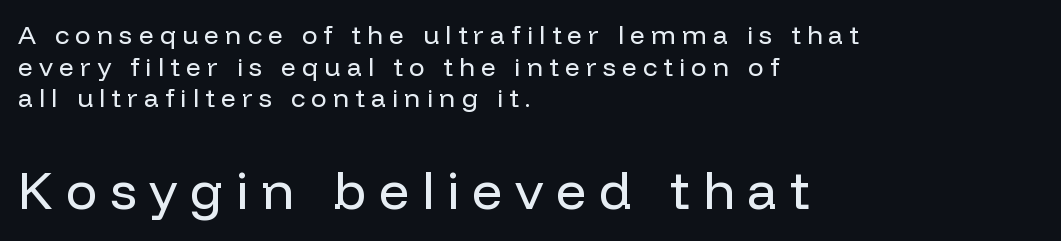
{"serif": "no", "italic": "no", "bold": "no", "weight": "regular", "width": "normal", "stroke_contrast": "low", "x_height": "medium", "monospaced": "no", "underline": "no", "align": "left", "line_spacing_ratio": 1.22, "letter_spacing": "wide", "letter_spacing_em": 0.24, "larger_block": "second", "size_ratio": 2.04, "glyph_px": 53}
